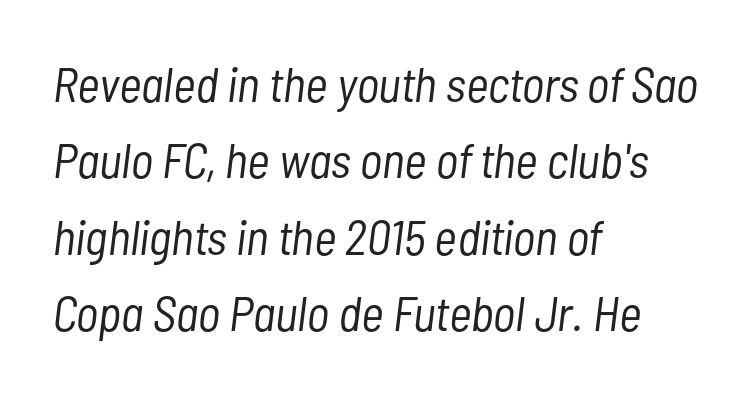
{"italic": "yes", "lean": "right", "slant_degrees": 7, "bold": "no", "weight": "light", "width": "condensed", "stroke_contrast": "low", "x_height": "medium", "monospaced": "no", "underline": "no", "align": "left", "line_spacing": "normal", "line_spacing_ratio": 1.56, "letter_spacing": "normal", "letter_spacing_em": 0.0, "glyph_px": 49}
